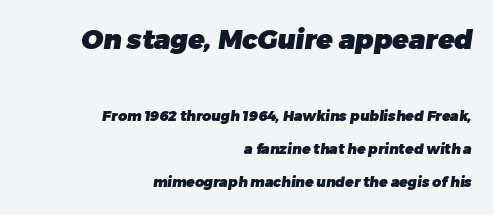
The image shows 27 px bold type; set right-aligned, loose line spacing (2.36x), normal letter spacing, not underlined; the first (top) block is 1.93x larger.
